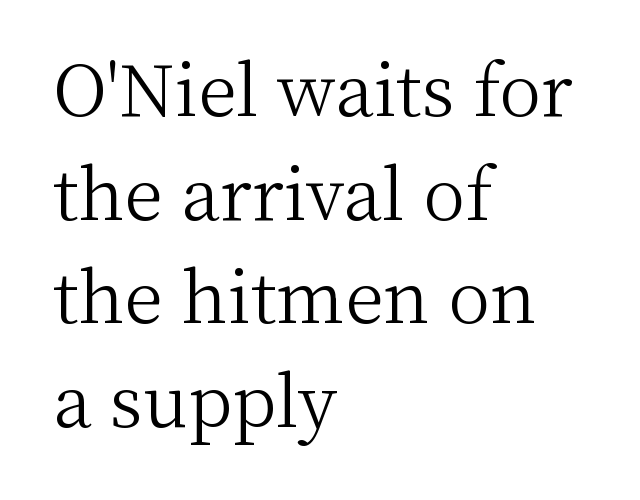
{"serif": "yes", "italic": "no", "bold": "no", "weight": "light", "width": "normal", "stroke_contrast": "medium", "x_height": "medium", "monospaced": "no", "underline": "no", "align": "left", "line_spacing": "normal", "line_spacing_ratio": 1.46, "letter_spacing": "normal", "letter_spacing_em": 0.0, "glyph_px": 71}
